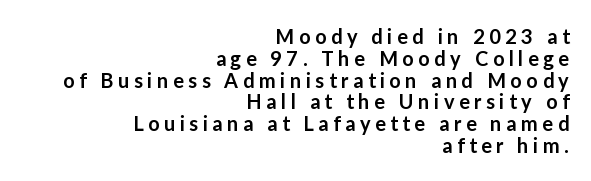
The image shows 20 px text type, upright; set right-aligned, tight line spacing (1.09x), unusually wide letter spacing (+0.23 em), not underlined.
